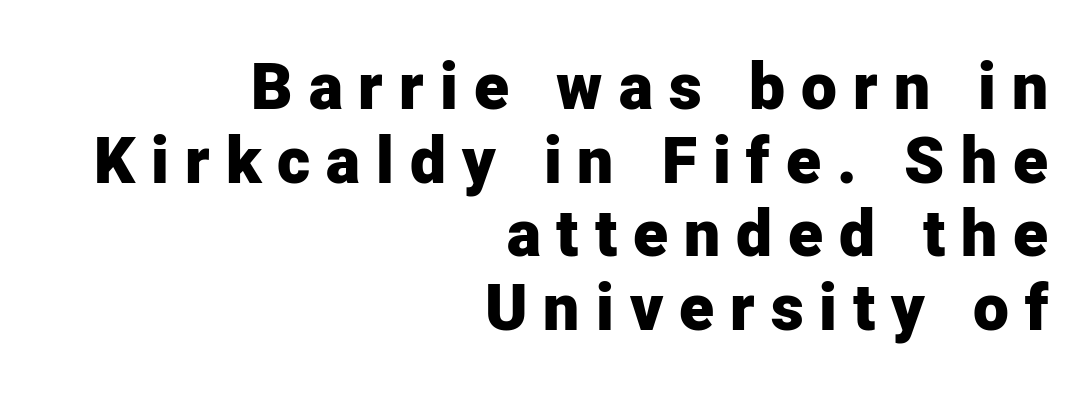
{"serif": "no", "italic": "no", "bold": "yes", "weight": "heavy", "width": "normal", "stroke_contrast": "low", "x_height": "medium", "monospaced": "no", "underline": "no", "align": "right", "line_spacing": "tight", "line_spacing_ratio": 1.15, "letter_spacing": "wide", "letter_spacing_em": 0.25, "glyph_px": 64}
